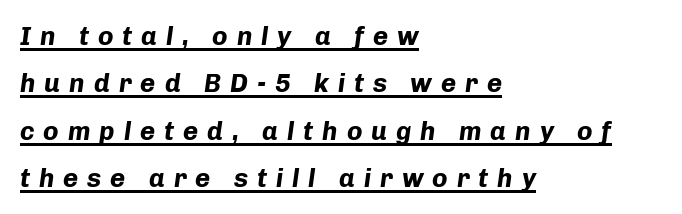
{"italic": "yes", "lean": "right", "slant_degrees": 8, "bold": "yes", "underline": "yes", "align": "left", "line_spacing_ratio": 1.82, "letter_spacing": "wide", "letter_spacing_em": 0.34, "glyph_px": 26}
